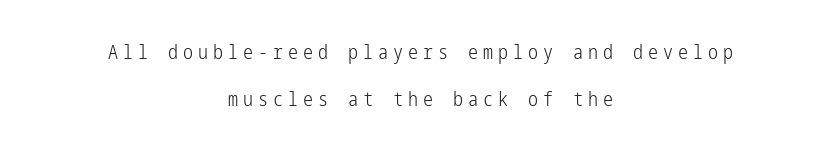
Q: Is the text bold? A: No.
Q: Is the text italic (slanted)? A: No, it is upright.
Q: Is the text underlined? A: No.
Q: How is the paragraph aligned? A: Centered.
Q: Is the spacing between letters normal or unusually wide? A: Unusually wide.
Q: Is the spacing between lines tight, normal or loose? A: Loose.
